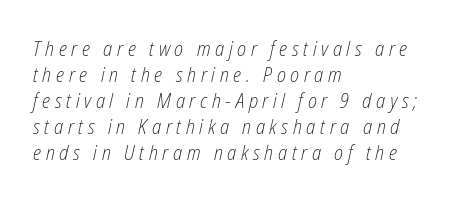
{"italic": "yes", "lean": "right", "slant_degrees": 12, "bold": "no", "underline": "no", "align": "left", "line_spacing_ratio": 1.24, "letter_spacing": "wide", "letter_spacing_em": 0.22, "glyph_px": 21}
